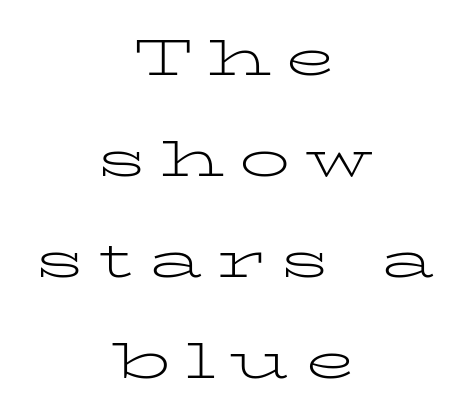
Q: Is the text bold? A: No.
Q: Is the text italic (slanted)? A: No, it is upright.
Q: Is the typeface a serif or a sans-serif typeface? A: Serif.
Q: Is the text underlined? A: No.
Q: How is the paragraph aligned? A: Centered.
Q: Is the spacing between letters normal or unusually wide? A: Unusually wide.
Q: Is the spacing between lines tight, normal or loose? A: Loose.
Q: Width (condensed, normal, or wide)? A: Wide.
Q: Stroke contrast? A: Low.
Q: x-height? A: Medium.
Q: Monospaced? A: No.
